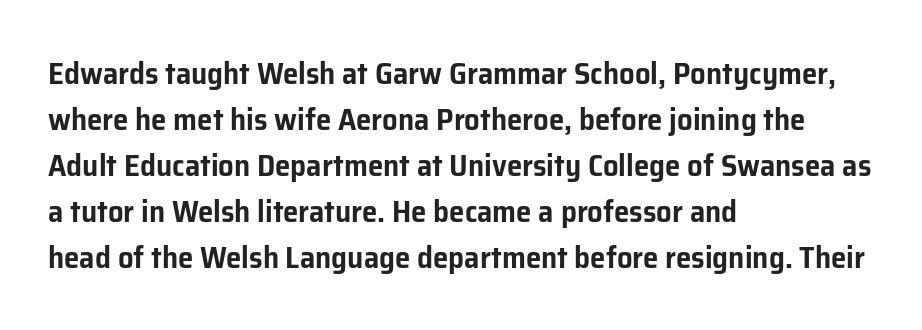
Q: Is the text italic (slanted)? A: No, it is upright.
Q: Is the typeface a serif or a sans-serif typeface? A: Sans-serif.
Q: Is the text underlined? A: No.
Q: How is the paragraph aligned? A: Left-aligned.
Q: Is the spacing between letters normal or unusually wide? A: Normal.
Q: Is the spacing between lines tight, normal or loose? A: Normal.
Q: Width (condensed, normal, or wide)? A: Normal.
Q: Stroke contrast? A: Low.
Q: x-height? A: Medium.
Q: Monospaced? A: No.
